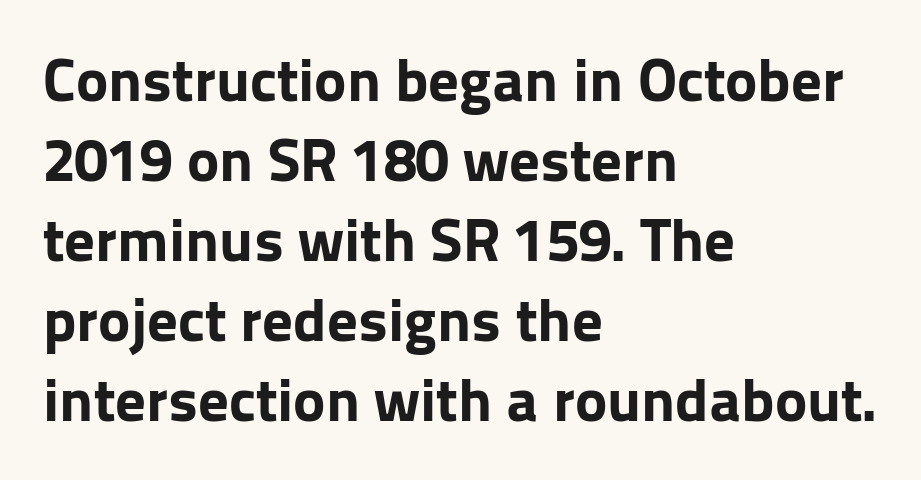
{"serif": "no", "italic": "no", "bold": "yes", "weight": "bold", "width": "normal", "stroke_contrast": "low", "x_height": "medium", "monospaced": "no", "underline": "no", "align": "left", "line_spacing": "normal", "line_spacing_ratio": 1.31, "letter_spacing": "normal", "letter_spacing_em": 0.0, "glyph_px": 61}
